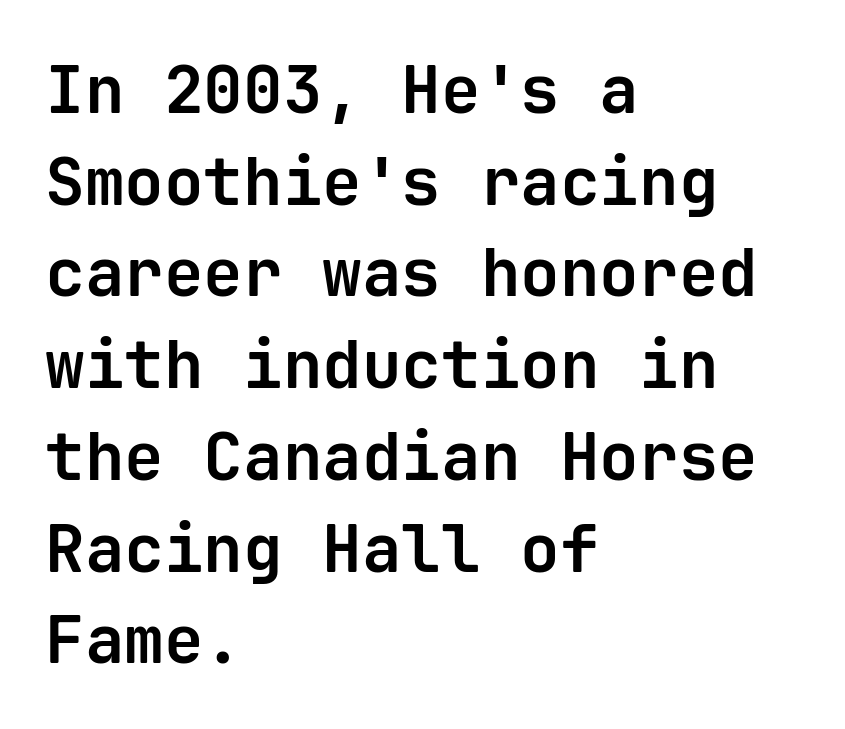
The letters stand straight up with perfectly vertical stems. The glyphs have the mass of a bold cut. Horizontally, the lines are justified to the leading edge only. The designer went with a sans here, leaving each stem footless. Horizontal bands of white between lines are of average thickness. Bare-footed words on every line.
